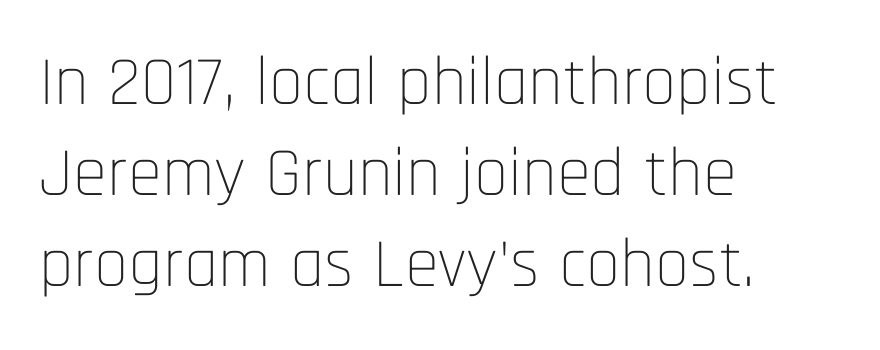
The image shows 69 px thin, condensed sans-serif type, upright; set left-aligned, normal line spacing (1.32x), normal letter spacing, not underlined; low stroke contrast and a large x-height.
